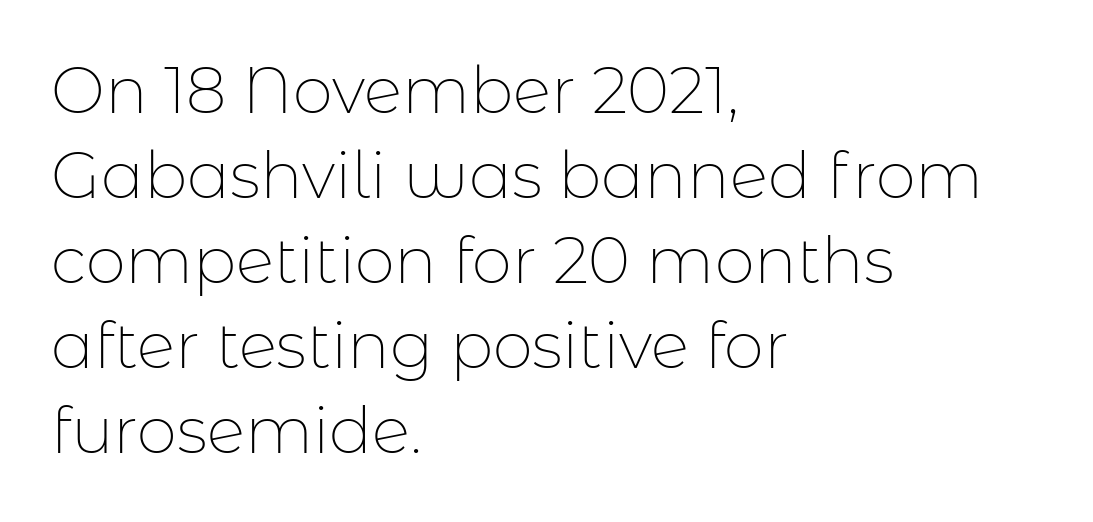
What's the leading like? Ordinary, nothing unusual. The font is comparable to plain body text, perhaps lighter. Spacing verdict: proportional, widths tailored to each character. Typographically, this falls in the sans-serif category. Words float on clear page, feet unadorned. Italic: no, the glyphs are upright roman.
